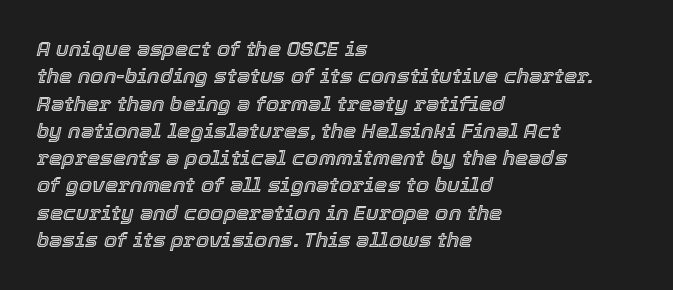
The specimen omits any rule beneath the text block's lines. Does the leading feel generous? No, just average. The gaps between neighbouring characters are ordinary and unremarkable. Slanted lettering throughout. A classic flush-left, rag-right setting is used for this passage.
